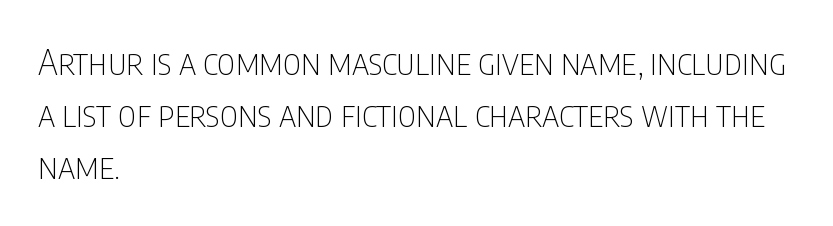
The letters advance in unequal steps, a hallmark of proportional type. The gaps between neighbouring characters are ordinary and unremarkable. Caption: multi-line text, flush left, ragged right. Letters rest on an invisible, unmarked baseline. Posture: upright roman.
